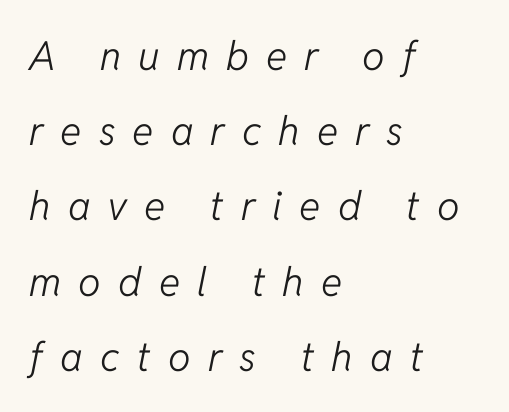
Q: Is the text bold? A: No.
Q: Is the text italic (slanted)? A: Yes, it leans right by about 11 degrees.
Q: Is the text underlined? A: No.
Q: How is the paragraph aligned? A: Left-aligned.
Q: Is the spacing between letters normal or unusually wide? A: Unusually wide.
Q: Width (condensed, normal, or wide)? A: Normal.
Q: Stroke contrast? A: Low.
Q: x-height? A: Medium.
Q: Monospaced? A: No.
